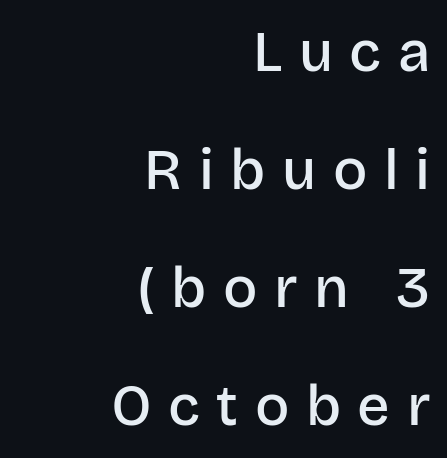
The image shows 57 px semibold sans-serif type, upright; set right-aligned, loose line spacing (2.07x), unusually wide letter spacing (+0.29 em), not underlined; low stroke contrast and a large x-height.
